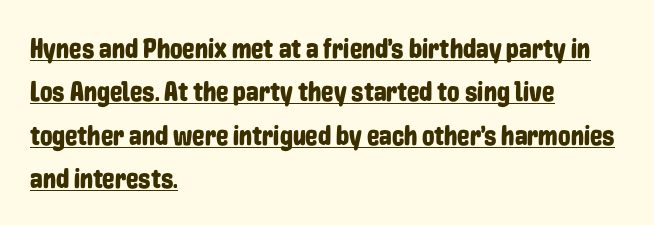
The image shows 28 px condensed sans-serif type, upright; set left-aligned, normal line spacing (1.55x), normal letter spacing, underlined; low stroke contrast and a medium x-height.
